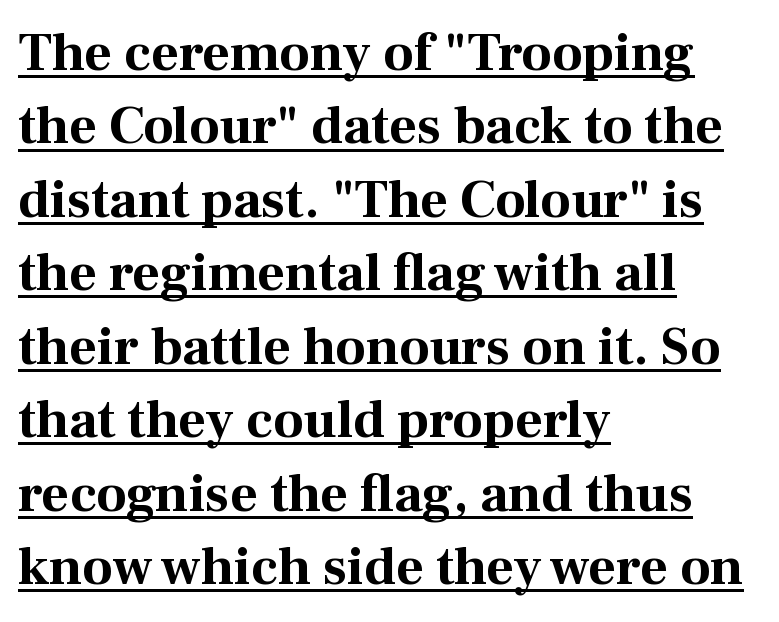
Q: Is the text bold? A: Yes.
Q: Is the text italic (slanted)? A: No, it is upright.
Q: Is the typeface a serif or a sans-serif typeface? A: Serif.
Q: Is the text underlined? A: Yes.
Q: How is the paragraph aligned? A: Left-aligned.
Q: Is the spacing between letters normal or unusually wide? A: Normal.
Q: Is the spacing between lines tight, normal or loose? A: Normal.
Q: Width (condensed, normal, or wide)? A: Normal.
Q: Stroke contrast? A: Medium.
Q: x-height? A: Medium.
Q: Monospaced? A: No.
